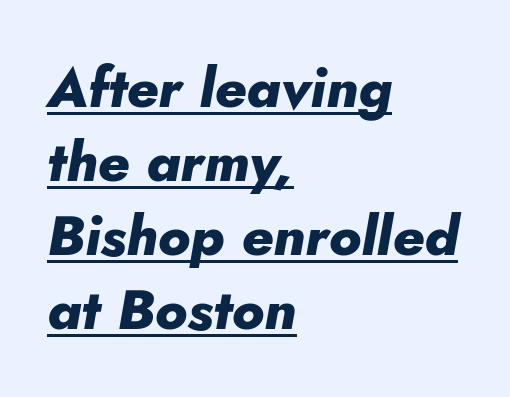
Q: Is the text bold? A: Yes.
Q: Is the text italic (slanted)? A: Yes, it leans right by about 5 degrees.
Q: Is the text underlined? A: Yes.
Q: How is the paragraph aligned? A: Left-aligned.
Q: Is the spacing between letters normal or unusually wide? A: Normal.
Q: Is the spacing between lines tight, normal or loose? A: Normal.
Q: Width (condensed, normal, or wide)? A: Normal.
Q: Stroke contrast? A: Low.
Q: x-height? A: Small.
Q: Monospaced? A: No.
